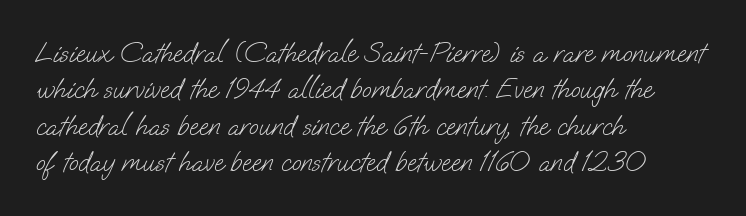
{"serif": "no", "bold": "no", "weight": "light", "width": "normal", "stroke_contrast": "low", "x_height": "small", "monospaced": "no", "underline": "no", "align": "left", "line_spacing": "normal", "line_spacing_ratio": 1.3, "letter_spacing": "normal", "letter_spacing_em": 0.0, "glyph_px": 28}
